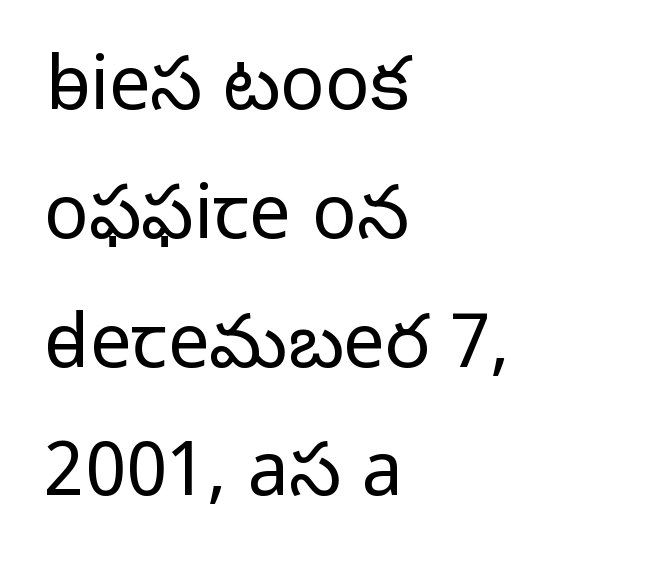
The image shows 74 px light sans-serif type, upright; set left-aligned, line spacing 1.74x, normal letter spacing, not underlined; low stroke contrast and a medium x-height.
